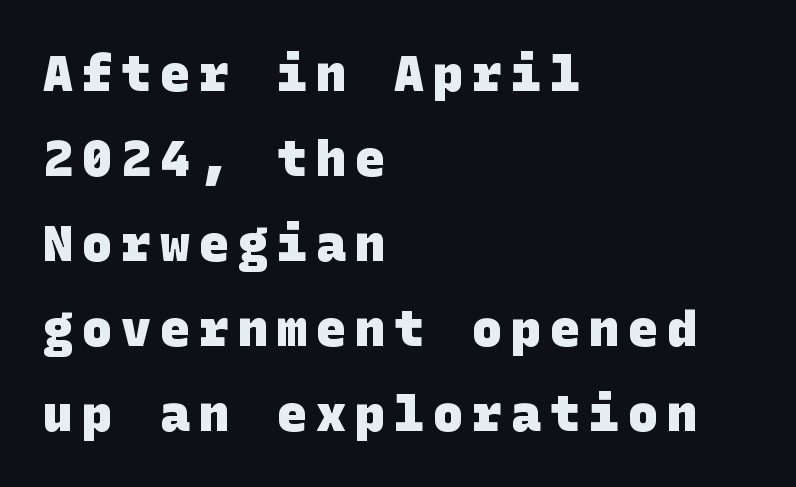
Is the block centered? No — it sits flush against the left margin. The face used here is a sans, in the tradition of grotesques and geometrics. The designer left line spacing at the default. The strip under each line holds only bare page. The face used here has the dense, thick strokes of a bold.
